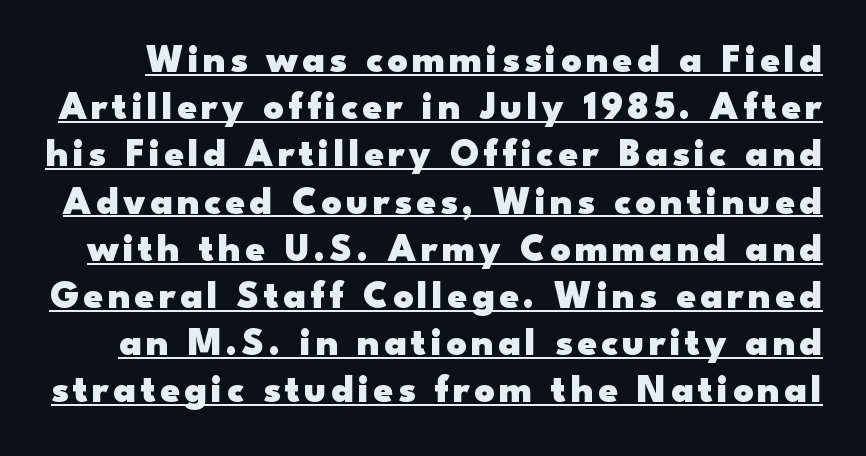
It's the straight-up-and-down kind of type. What weight is shown? A full bold with thick strokes. The face used here is proportionally spaced, like ordinary book or web type. Beneath each row of characters lies a ruled line. Examine the stroke ends and you'll find no serifs.
